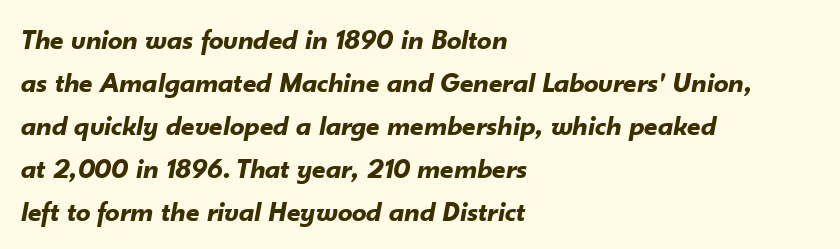
Q: Is the text bold? A: Yes.
Q: Is the text italic (slanted)? A: Yes, it leans right by about 10 degrees.
Q: Is the text underlined? A: No.
Q: How is the paragraph aligned? A: Left-aligned.
Q: Is the spacing between letters normal or unusually wide? A: Normal.
Q: Is the spacing between lines tight, normal or loose? A: Normal.
Q: Width (condensed, normal, or wide)? A: Normal.
Q: Stroke contrast? A: Low.
Q: x-height? A: Small.
Q: Monospaced? A: No.
